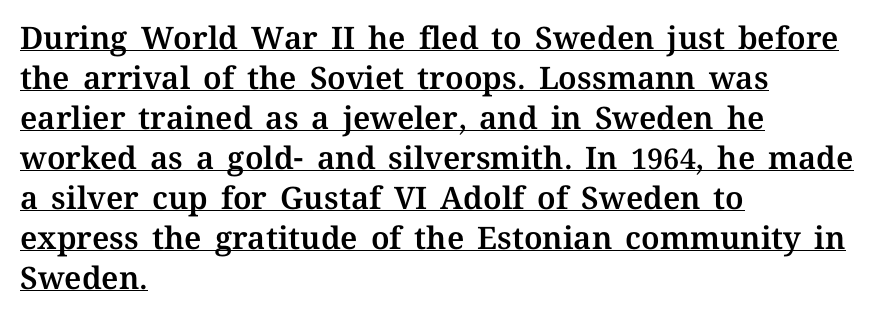
The image shows 31 px text type, upright; set left-aligned, normal line spacing (1.29x), normal letter spacing, underlined; medium stroke contrast and a medium x-height.
